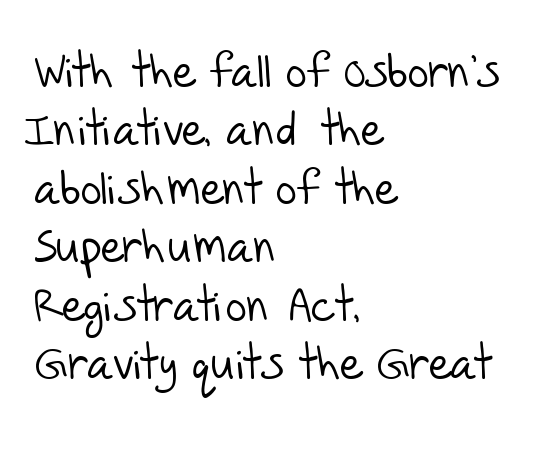
The image shows 46 px light sans-serif type; set left-aligned, normal line spacing (1.27x), normal letter spacing, not underlined; low stroke contrast and a large x-height.
